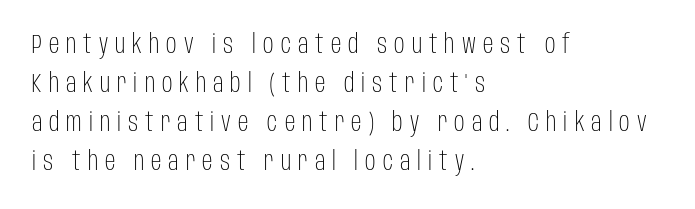
{"italic": "no", "bold": "no", "underline": "no", "align": "left", "line_spacing": "normal", "line_spacing_ratio": 1.5, "letter_spacing": "wide", "letter_spacing_em": 0.27, "glyph_px": 26}
